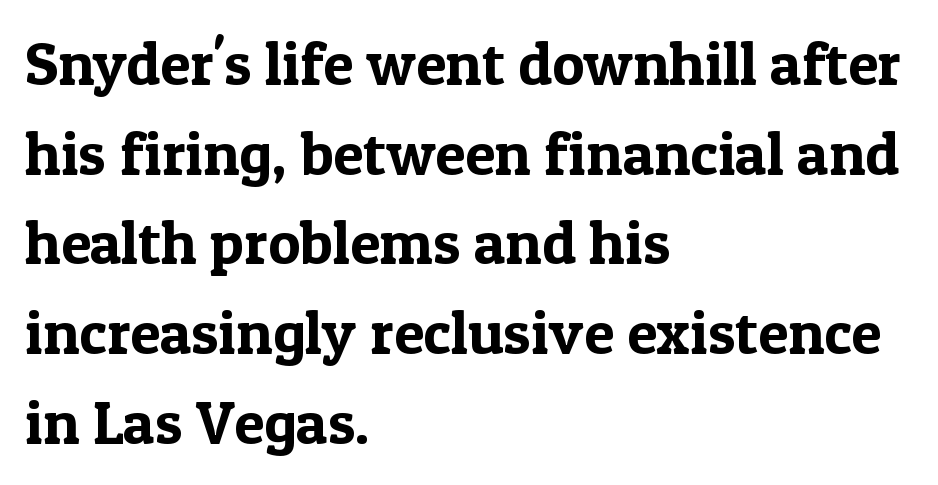
Is this a sans? No — the strokes have serifs. The ragged edge is on the right, which tells us the setting is flush left. Nothing unusual about the tracking: characters are spaced as the font intends. A clean baseline with only descenders dipping below it.
